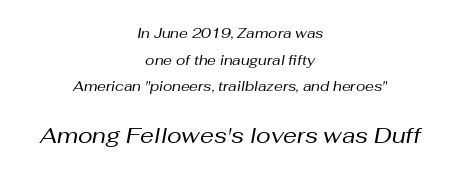
Q: Is the text bold? A: No.
Q: Is the text italic (slanted)? A: Yes, it leans right by about 10 degrees.
Q: Is the text underlined? A: No.
Q: How is the paragraph aligned? A: Centered.
Q: Is the spacing between letters normal or unusually wide? A: Normal.
Q: Is the spacing between lines tight, normal or loose? A: Loose.
Q: Which block of text is set in a larger size, the first (top) or the second (bottom)? A: The second (bottom) one.
